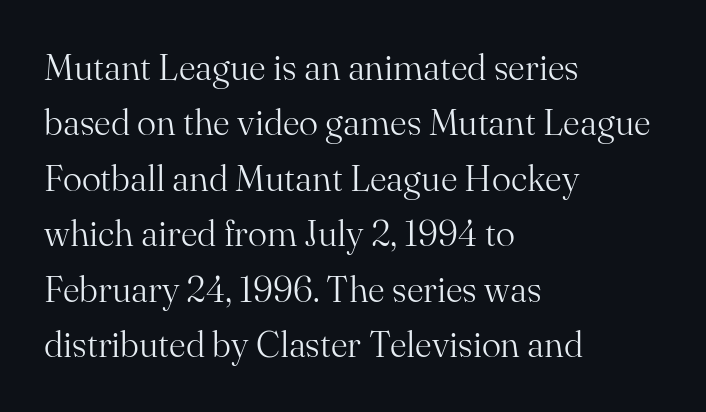
These lines are set flush left with a ragged right edge. The strokes are not fattened; the text isn't bold. Is the letter spacing exaggerated? No — it looks like the ordinary default. Look at the bottom of the vertical strokes: they flare into serifs here. Underline: absent.
